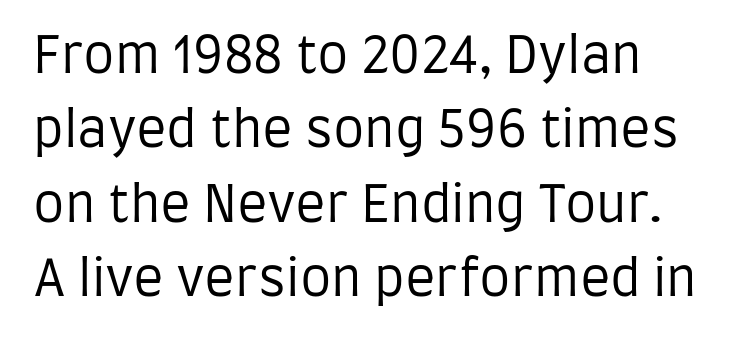
The image shows 50 px regular-weight, condensed sans-serif type, upright; set normal line spacing (1.49x), normal letter spacing, not underlined; low stroke contrast and a large x-height.
